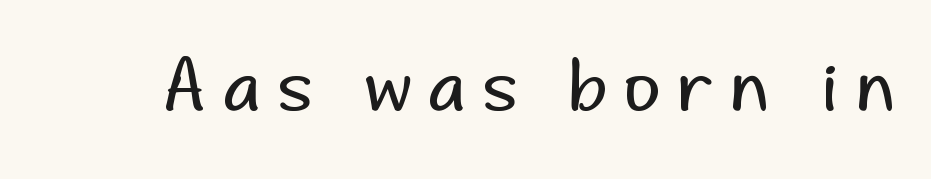
{"serif": "no", "italic": "no", "bold": "no", "weight": "regular", "width": "normal", "stroke_contrast": "low", "x_height": "small", "monospaced": "no", "underline": "no", "letter_spacing": "wide", "letter_spacing_em": 0.24, "glyph_px": 71}
